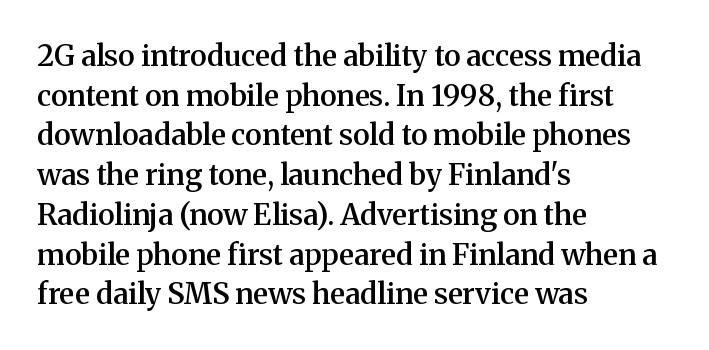
{"serif": "yes", "italic": "no", "bold": "semi", "weight": "semibold", "width": "normal", "stroke_contrast": "medium", "x_height": "medium", "monospaced": "no", "underline": "no", "align": "left", "line_spacing": "normal", "line_spacing_ratio": 1.37, "letter_spacing": "normal", "letter_spacing_em": 0.0, "glyph_px": 29}
